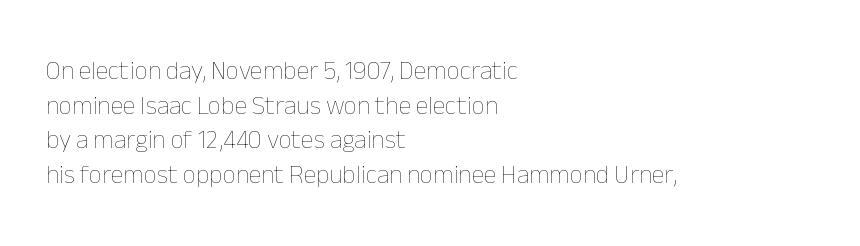
No chunkiness to these letters — they're not bold. A classic flush-left, rag-right setting is used for this passage. One glance says typical: line gaps are just what's usual. The letters sit at their default tracking, neither squeezed nor spread.
